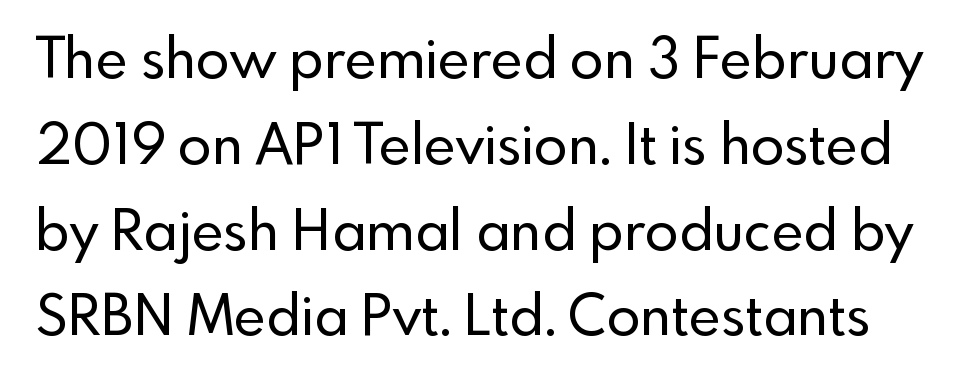
The image shows 55 px sans-serif type, upright; set normal line spacing (1.56x), normal letter spacing, not underlined; a small x-height.
